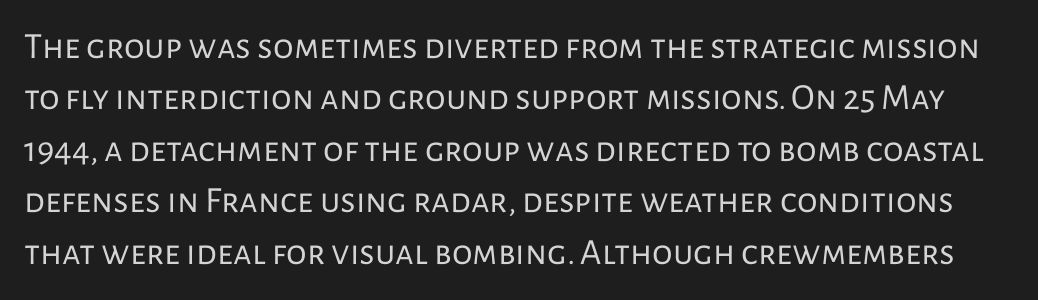
Posture: straight, roman, zero tilt. These lines are rendered in a variable-pitch font. This is sans-serif lettering, the kind often seen on screens and signage. The baseline area is clear.
